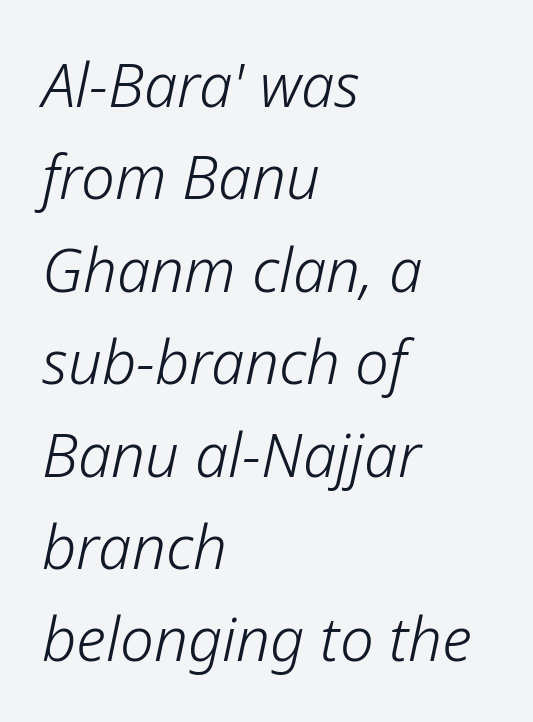
Q: Is the text bold? A: No.
Q: Is the text italic (slanted)? A: Yes, it leans right by about 12 degrees.
Q: Is the text underlined? A: No.
Q: How is the paragraph aligned? A: Left-aligned.
Q: Is the spacing between letters normal or unusually wide? A: Normal.
Q: Is the spacing between lines tight, normal or loose? A: Normal.
Q: Width (condensed, normal, or wide)? A: Normal.
Q: Stroke contrast? A: Low.
Q: x-height? A: Medium.
Q: Monospaced? A: No.
